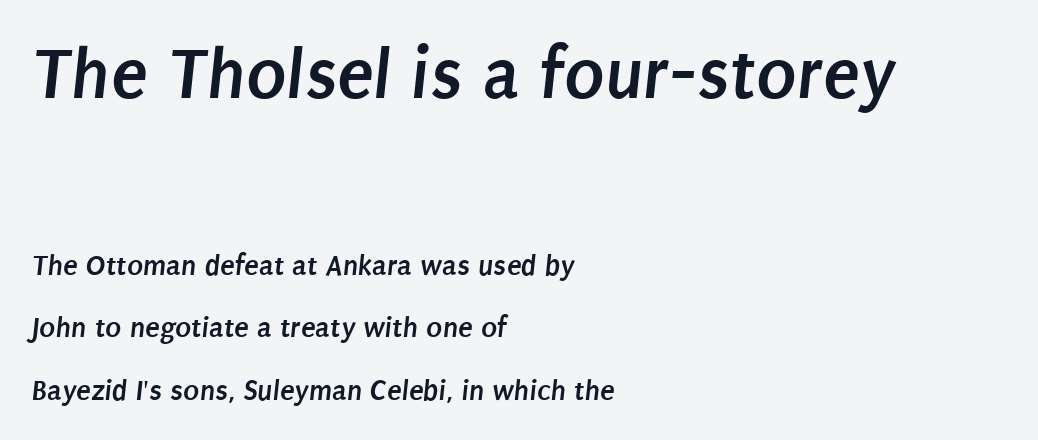
Q: Is the text bold? A: Yes.
Q: Is the typeface a serif or a sans-serif typeface? A: Sans-serif.
Q: Is the text underlined? A: No.
Q: How is the paragraph aligned? A: Left-aligned.
Q: Is the spacing between letters normal or unusually wide? A: Normal.
Q: Is the spacing between lines tight, normal or loose? A: Loose.
Q: Which block of text is set in a larger size, the first (top) or the second (bottom)? A: The first (top) one.
Q: Width (condensed, normal, or wide)? A: Condensed.
Q: Stroke contrast? A: Low.
Q: x-height? A: Large.
Q: Monospaced? A: No.
